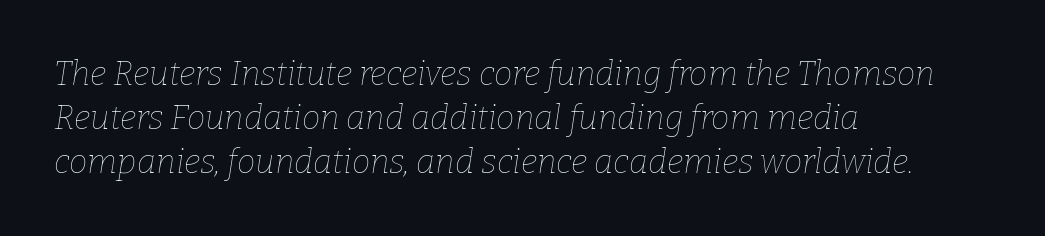
The image shows 33 px thin type, italic (leaning right); set left-aligned, normal line spacing (1.33x), normal letter spacing, not underlined; low stroke contrast and a medium x-height.
